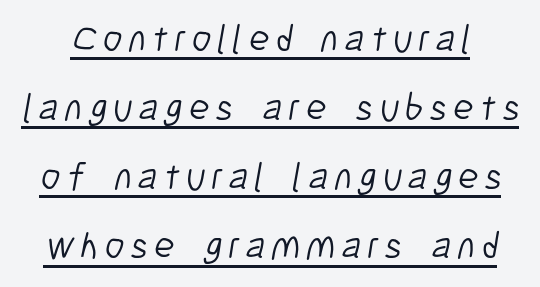
Q: Is the text bold? A: No.
Q: Is the typeface a serif or a sans-serif typeface? A: Sans-serif.
Q: Is the text underlined? A: Yes.
Q: Width (condensed, normal, or wide)? A: Condensed.
Q: Stroke contrast? A: Low.
Q: x-height? A: Medium.
Q: Monospaced? A: No.
